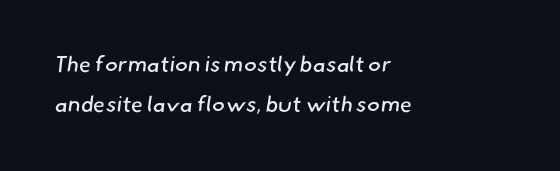
The strip under each line holds only bare page. The weight tops out at a normal text grade. There is no visible air inserted between adjacent glyphs. The setting favours the left margin, as ordinary paragraphs usually do.
